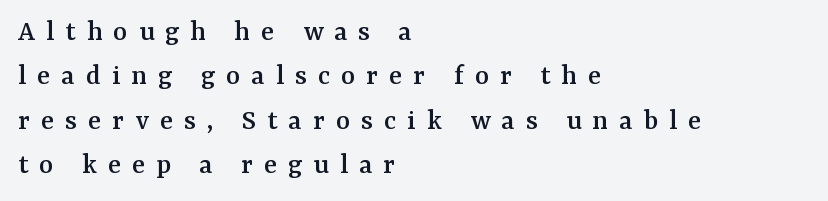
{"serif": "yes", "italic": "no", "width": "normal", "stroke_contrast": "medium", "x_height": "medium", "monospaced": "no", "underline": "no", "align": "left", "line_spacing": "normal", "line_spacing_ratio": 1.48, "letter_spacing": "wide", "letter_spacing_em": 0.37, "glyph_px": 30}
